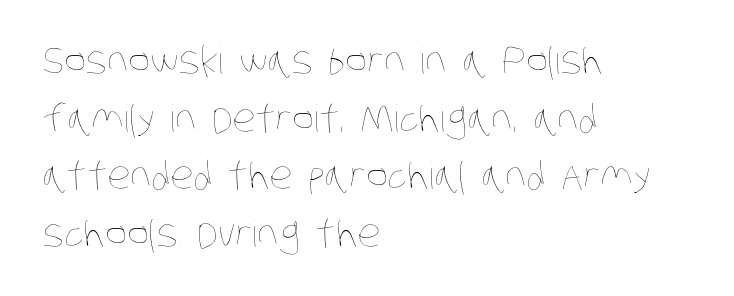
The image shows 37 px thin, condensed type; set left-aligned, normal line spacing (1.56x), normal letter spacing, not underlined; low stroke contrast and a large x-height.
